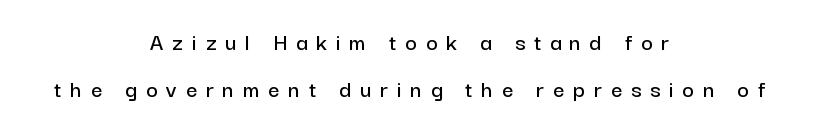
The image shows 25 px text type, upright; set centered, loose line spacing (1.9x), unusually wide letter spacing (+0.35 em), not underlined.
